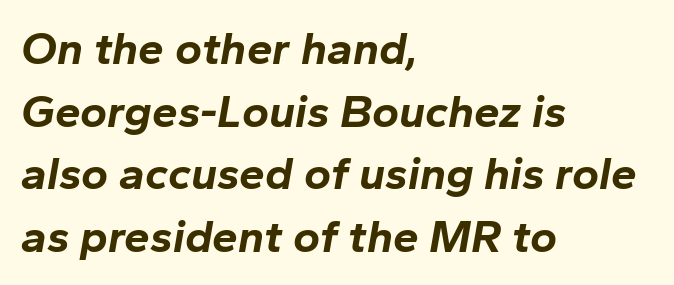
The image shows 46 px bold type, italic (leaning right); set left-aligned, normal line spacing (1.36x), normal letter spacing, not underlined; low stroke contrast and a medium x-height.
